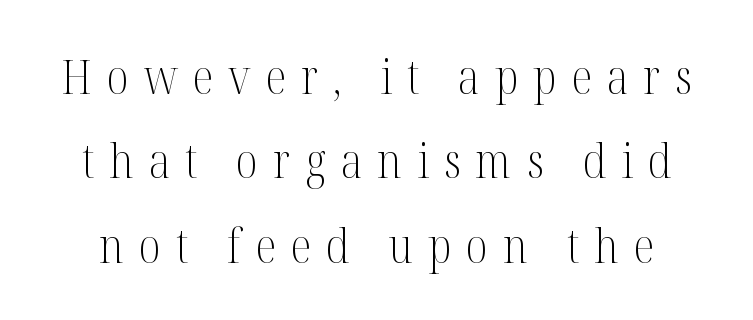
The image shows 48 px light, condensed serif type, upright; set line spacing 1.76x, unusually wide letter spacing (+0.31 em), not underlined; medium stroke contrast and a medium x-height.
